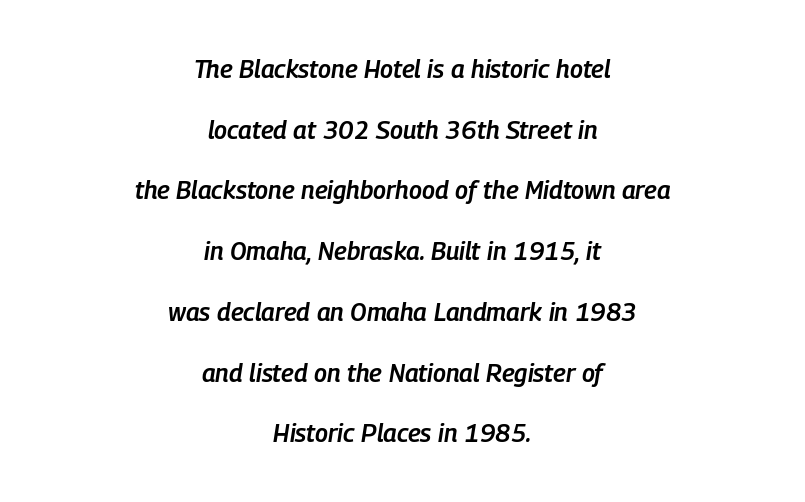
Q: Is the text bold? A: Semi-bold.
Q: Is the text italic (slanted)? A: Yes, it leans right by about 9 degrees.
Q: Is the text underlined? A: No.
Q: How is the paragraph aligned? A: Centered.
Q: Is the spacing between letters normal or unusually wide? A: Normal.
Q: Is the spacing between lines tight, normal or loose? A: Loose.
